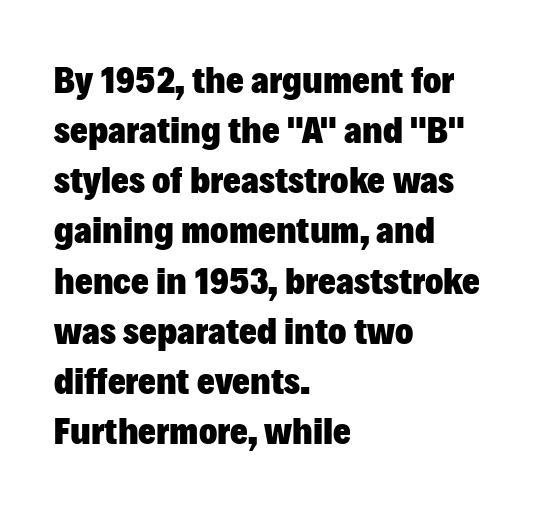
{"serif": "no", "italic": "no", "bold": "yes", "weight": "heavy", "width": "normal", "stroke_contrast": "low", "x_height": "medium", "monospaced": "no", "underline": "no", "align": "left", "line_spacing": "normal", "line_spacing_ratio": 1.32, "letter_spacing": "normal", "letter_spacing_em": 0.0, "glyph_px": 38}
